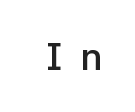
{"serif": "no", "italic": "no", "bold": "semi", "weight": "semibold", "width": "normal", "stroke_contrast": "low", "x_height": "medium", "monospaced": "no", "underline": "no", "letter_spacing": "wide", "letter_spacing_em": 0.45, "glyph_px": 39}
